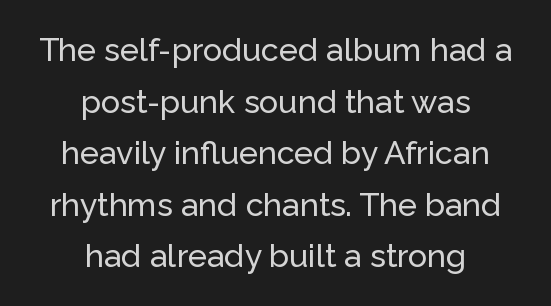
Q: Is the text italic (slanted)? A: No, it is upright.
Q: Is the typeface a serif or a sans-serif typeface? A: Sans-serif.
Q: Is the text underlined? A: No.
Q: How is the paragraph aligned? A: Centered.
Q: Is the spacing between letters normal or unusually wide? A: Normal.
Q: Is the spacing between lines tight, normal or loose? A: Normal.
Q: Width (condensed, normal, or wide)? A: Normal.
Q: Stroke contrast? A: Low.
Q: x-height? A: Medium.
Q: Monospaced? A: No.
